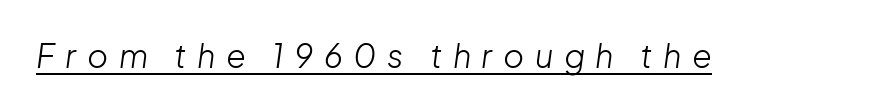
Unbolded letterforms with no extra heft. Between one letter and the next there's a generous, obvious gap. Spacing verdict: proportional, widths tailored to each character. Emphasis-style slanted type is in use.
